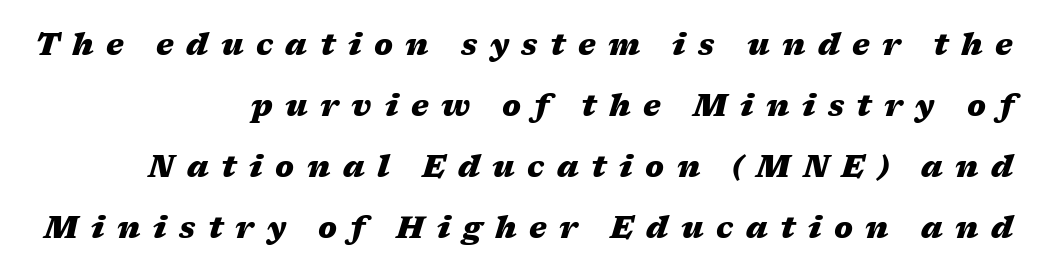
Q: Is the text bold? A: Yes.
Q: Is the text italic (slanted)? A: Yes, it leans right by about 17 degrees.
Q: Is the text underlined? A: No.
Q: How is the paragraph aligned? A: Right-aligned.
Q: Is the spacing between letters normal or unusually wide? A: Unusually wide.
Q: Is the spacing between lines tight, normal or loose? A: Loose.
Q: Width (condensed, normal, or wide)? A: Wide.
Q: Stroke contrast? A: Medium.
Q: x-height? A: Medium.
Q: Monospaced? A: No.
